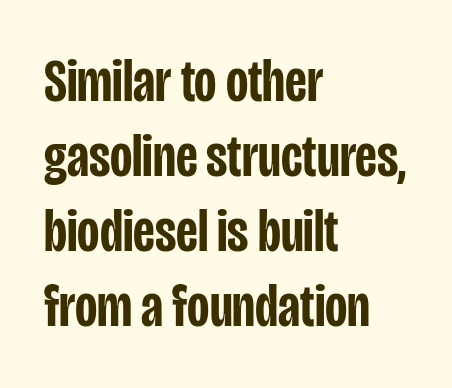
{"serif": "no", "italic": "no", "bold": "semi", "weight": "semibold", "width": "condensed", "stroke_contrast": "low", "x_height": "large", "monospaced": "no", "underline": "no", "align": "left", "line_spacing_ratio": 1.23, "letter_spacing": "normal", "letter_spacing_em": 0.0, "glyph_px": 61}
